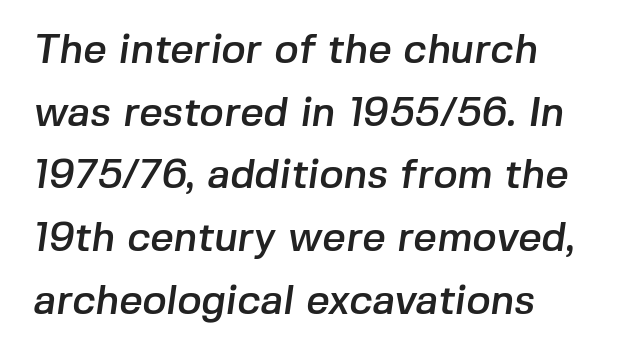
The image shows 41 px sans-serif type; set normal line spacing (1.53x), normal letter spacing, not underlined; low stroke contrast and a medium x-height.
